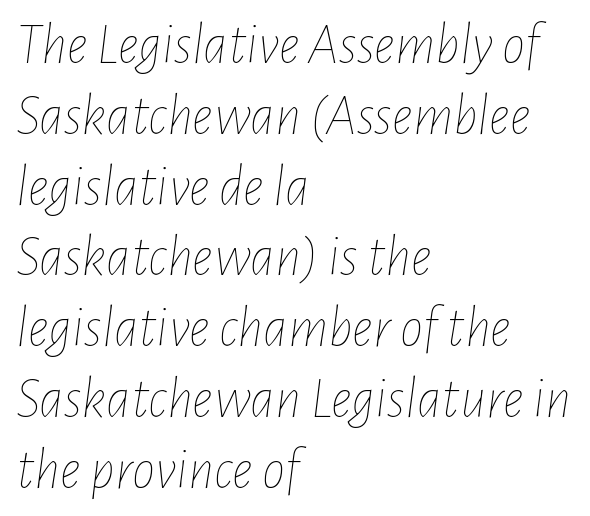
Q: Is the text bold? A: No.
Q: Is the text italic (slanted)? A: Yes, it leans right by about 7 degrees.
Q: Is the text underlined? A: No.
Q: How is the paragraph aligned? A: Left-aligned.
Q: Is the spacing between letters normal or unusually wide? A: Normal.
Q: Width (condensed, normal, or wide)? A: Condensed.
Q: Stroke contrast? A: Low.
Q: x-height? A: Medium.
Q: Monospaced? A: No.
